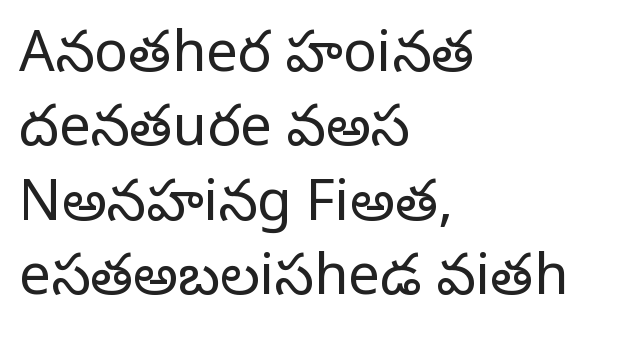
The image shows 56 px regular-weight serif type, upright; set left-aligned, normal line spacing (1.33x), normal letter spacing, not underlined; low stroke contrast and a large x-height.
